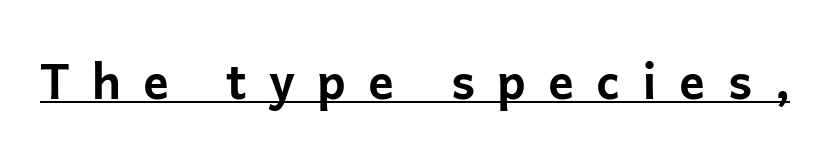
The image shows 48 px bold sans-serif type, upright; set unusually wide letter spacing (+0.46 em), underlined; low stroke contrast and a medium x-height.
